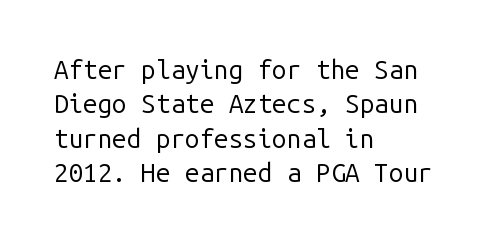
Leftover space on each line is placed entirely after the last word. Notice how the stems are strictly vertical — no italics here. The rendering uses a moderate line-height, typical for paragraphs. Underlining? Definitely not there. A light-to-regular cut is what we see here.
